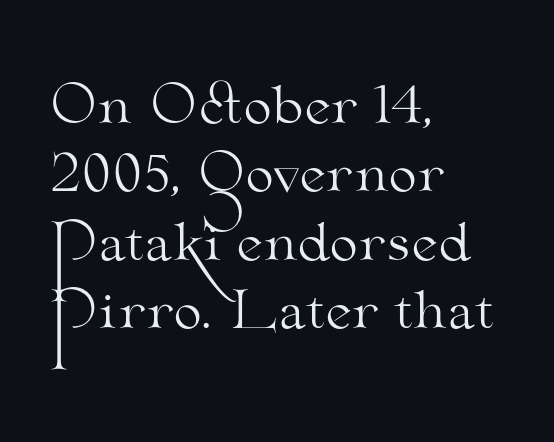
{"serif": "yes", "italic": "no", "bold": "no", "weight": "light", "width": "wide", "stroke_contrast": "medium", "x_height": "small", "monospaced": "no", "underline": "no", "align": "left", "line_spacing": "normal", "line_spacing_ratio": 1.34, "letter_spacing": "normal", "letter_spacing_em": 0.0, "glyph_px": 51}
